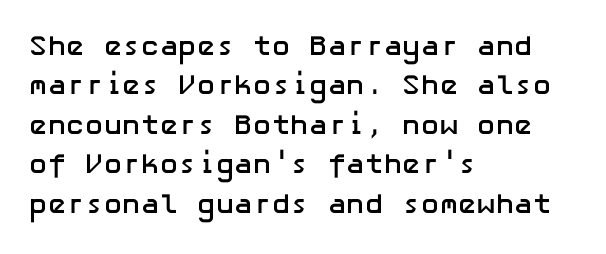
The image shows 28 px semibold sans-serif type, upright; set left-aligned, normal line spacing (1.41x), normal letter spacing, not underlined; low stroke contrast and a medium x-height.
